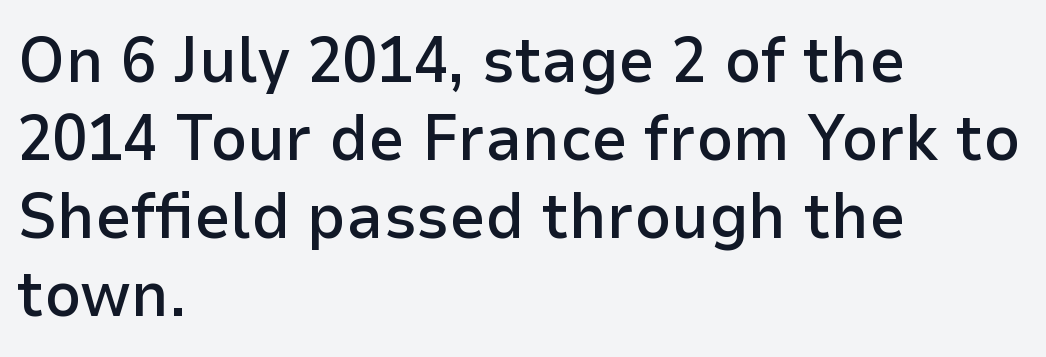
Serifs: no, the terminals of the letterforms are clean. These lines are rendered in a variable-pitch font. The sample has been set in demibold, a notch under bold. The area under the type is left untouched.
